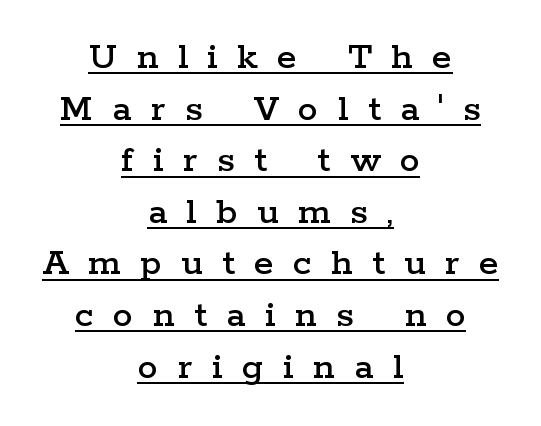
The image shows 40 px wide serif type, upright; set centered, normal line spacing (1.29x), unusually wide letter spacing (+0.49 em), underlined; low stroke contrast and a medium x-height.
